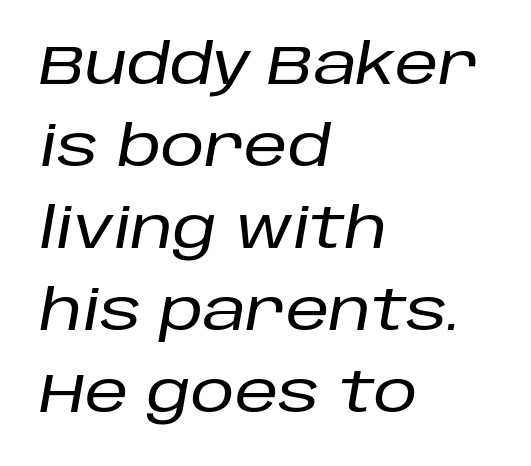
Q: Is the text italic (slanted)? A: Yes, it leans right by about 10 degrees.
Q: Is the text underlined? A: No.
Q: How is the paragraph aligned? A: Left-aligned.
Q: Is the spacing between letters normal or unusually wide? A: Normal.
Q: Is the spacing between lines tight, normal or loose? A: Normal.
Q: Width (condensed, normal, or wide)? A: Normal.
Q: Stroke contrast? A: Low.
Q: x-height? A: Large.
Q: Monospaced? A: No.
